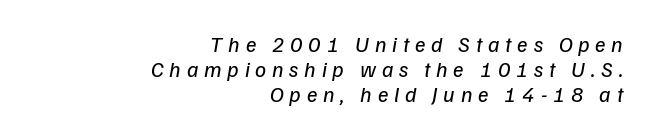
Q: Is the text bold? A: No.
Q: Is the text italic (slanted)? A: Yes, it leans right by about 9 degrees.
Q: Is the text underlined? A: No.
Q: How is the paragraph aligned? A: Right-aligned.
Q: Is the spacing between letters normal or unusually wide? A: Unusually wide.
Q: Is the spacing between lines tight, normal or loose? A: Tight.
